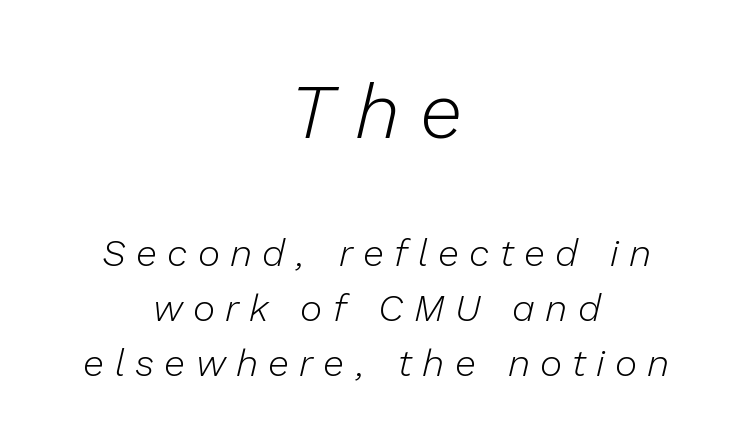
The image shows 77 px light type, italic (leaning right); set centered, normal line spacing (1.44x), unusually wide letter spacing (+0.27 em), not underlined; the first (top) block is 2.03x larger; low stroke contrast and a medium x-height.
